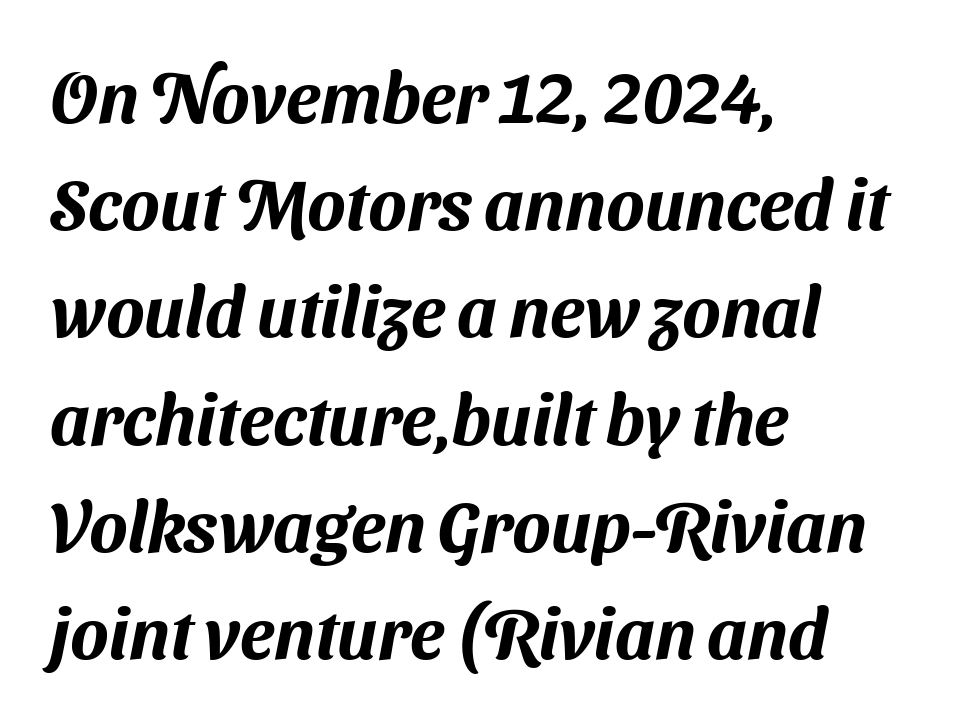
Q: Is the typeface a serif or a sans-serif typeface? A: Sans-serif.
Q: Is the text underlined? A: No.
Q: How is the paragraph aligned? A: Left-aligned.
Q: Is the spacing between letters normal or unusually wide? A: Normal.
Q: Is the spacing between lines tight, normal or loose? A: Normal.
Q: Width (condensed, normal, or wide)? A: Normal.
Q: Stroke contrast? A: Medium.
Q: x-height? A: Medium.
Q: Monospaced? A: No.
